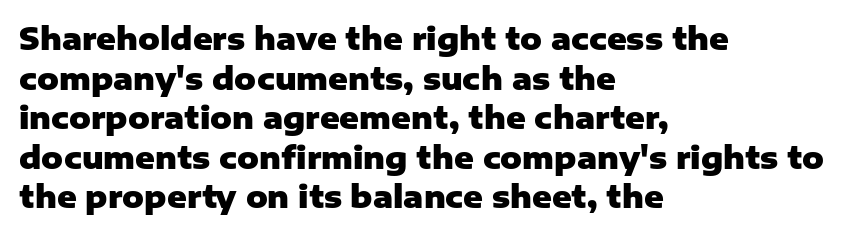
{"serif": "no", "italic": "no", "bold": "yes", "weight": "heavy", "width": "normal", "stroke_contrast": "low", "x_height": "medium", "monospaced": "no", "underline": "no", "align": "left", "line_spacing": "normal", "line_spacing_ratio": 1.32, "letter_spacing": "normal", "letter_spacing_em": 0.0, "glyph_px": 30}
